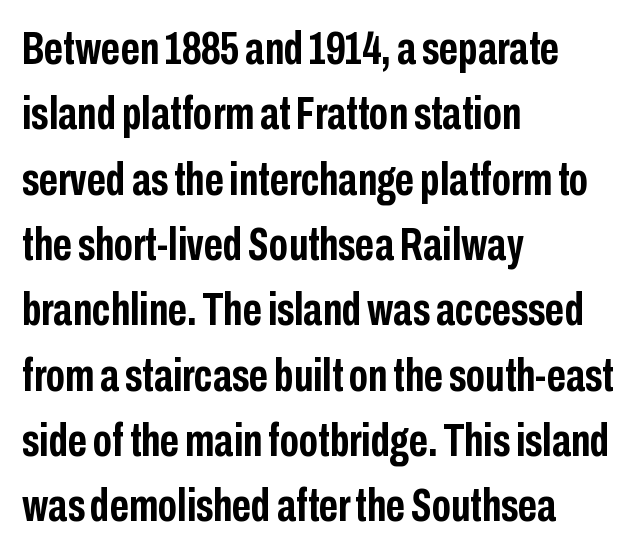
Q: Is the text bold? A: Yes.
Q: Is the text italic (slanted)? A: No, it is upright.
Q: Is the typeface a serif or a sans-serif typeface? A: Sans-serif.
Q: Is the text underlined? A: No.
Q: How is the paragraph aligned? A: Left-aligned.
Q: Is the spacing between letters normal or unusually wide? A: Normal.
Q: Is the spacing between lines tight, normal or loose? A: Normal.
Q: Width (condensed, normal, or wide)? A: Condensed.
Q: Stroke contrast? A: Low.
Q: x-height? A: Medium.
Q: Monospaced? A: No.
